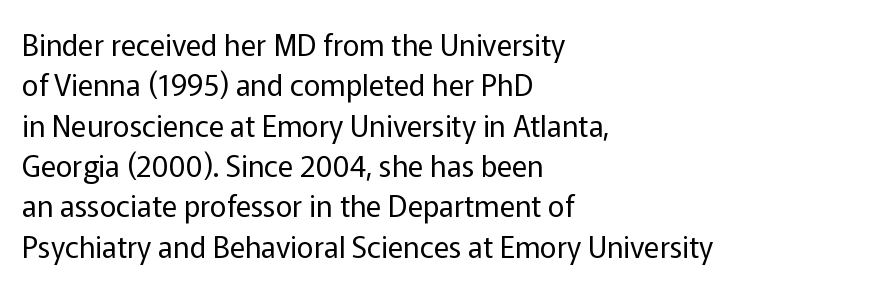
The image shows 29 px regular-weight sans-serif type, upright; set left-aligned, normal line spacing (1.39x), normal letter spacing, not underlined; low stroke contrast and a medium x-height.
